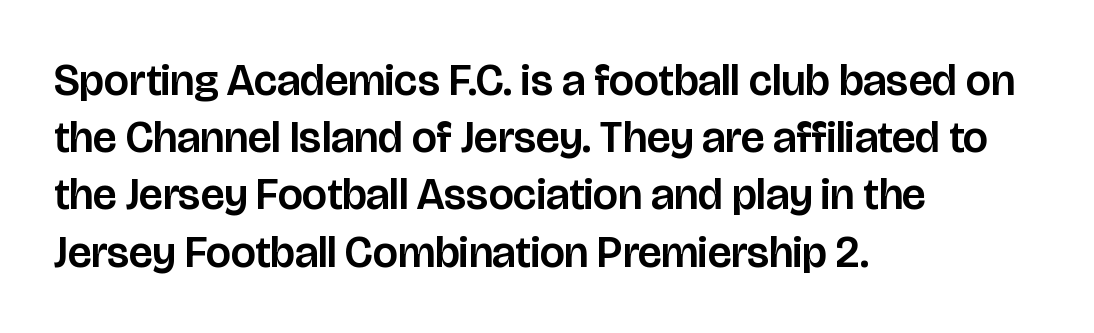
Short note: letters normally spaced. Proportional: the letters do not fall into vertical columns. Ascenders rise straight up at ninety degrees. Evenly set lines give the paragraph a standard silhouette. Look at the bottom of the vertical strokes: they stop flat, with no serifs. Descenders hang freely into open space.
